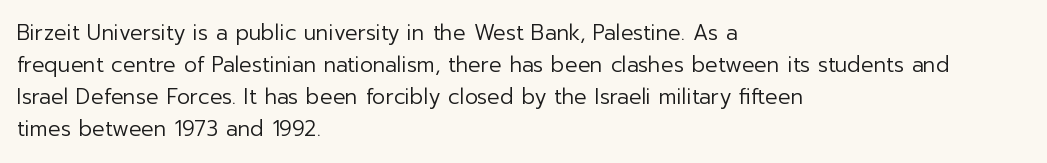
Q: Is the text bold? A: No.
Q: Is the text italic (slanted)? A: No, it is upright.
Q: Is the text underlined? A: No.
Q: How is the paragraph aligned? A: Left-aligned.
Q: Is the spacing between letters normal or unusually wide? A: Normal.
Q: Is the spacing between lines tight, normal or loose? A: Normal.
